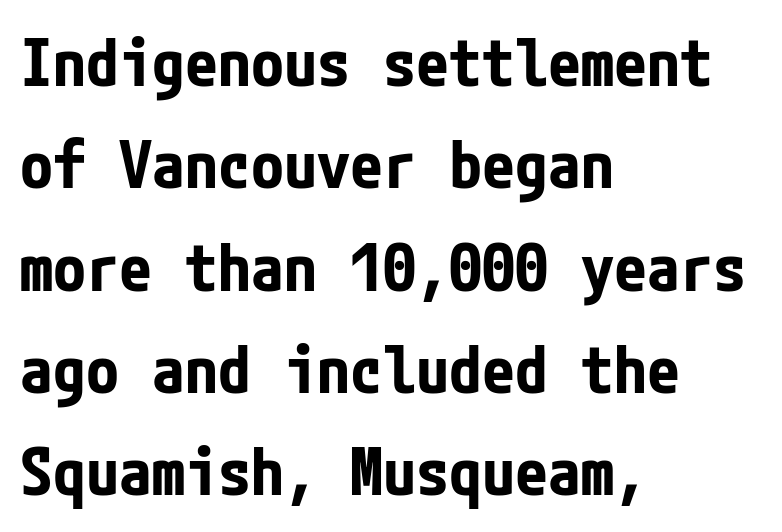
Layout note: lines flush left. Evenly set lines give the paragraph a standard silhouette. Nobody touched the tracking dial on this one. Descenders hang freely into open space.
